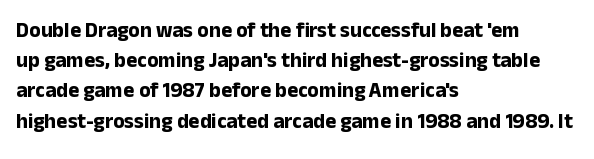
{"italic": "no", "bold": "yes", "underline": "no", "align": "left", "line_spacing": "normal", "line_spacing_ratio": 1.44, "letter_spacing": "normal", "letter_spacing_em": 0.0, "glyph_px": 21}
